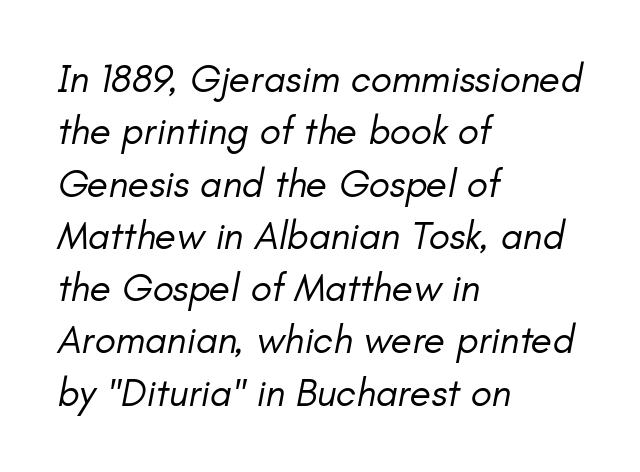
The gaps between neighbouring characters are ordinary and unremarkable. The face looks like a standard text weight, possibly lighter. Slant detected: the letters are inclined. A typesetter would call this leading conventional body-copy spacing.
